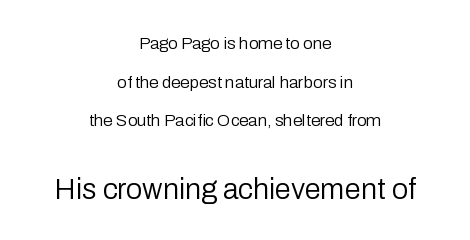
The image shows 29 px regular-weight sans-serif type, upright; set centered, loose line spacing (2.27x), normal letter spacing, not underlined; the second (bottom) block is 1.71x larger; low stroke contrast and a medium x-height.
